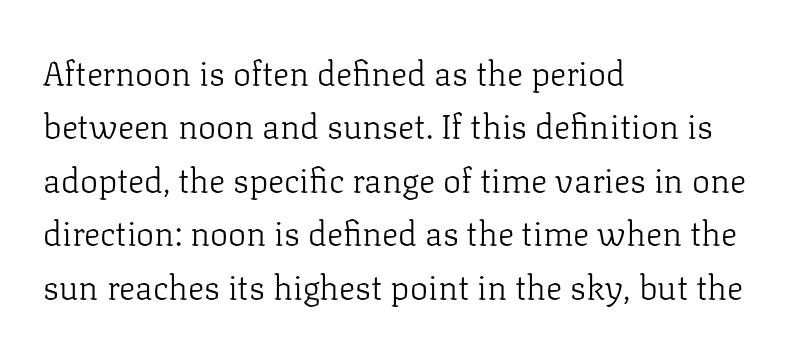
The image shows 34 px light serif type, upright; set left-aligned, normal line spacing (1.57x), normal letter spacing, not underlined; low stroke contrast and a medium x-height.
